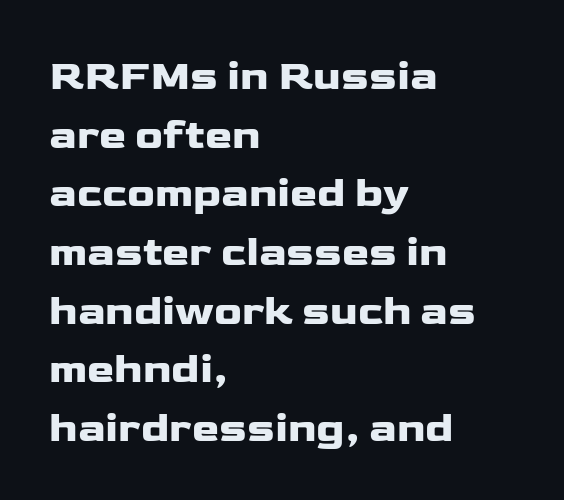
Q: Is the text italic (slanted)? A: No, it is upright.
Q: Is the typeface a serif or a sans-serif typeface? A: Sans-serif.
Q: Is the text underlined? A: No.
Q: How is the paragraph aligned? A: Left-aligned.
Q: Is the spacing between letters normal or unusually wide? A: Normal.
Q: Is the spacing between lines tight, normal or loose? A: Normal.
Q: Width (condensed, normal, or wide)? A: Wide.
Q: Stroke contrast? A: Low.
Q: x-height? A: Medium.
Q: Monospaced? A: No.
